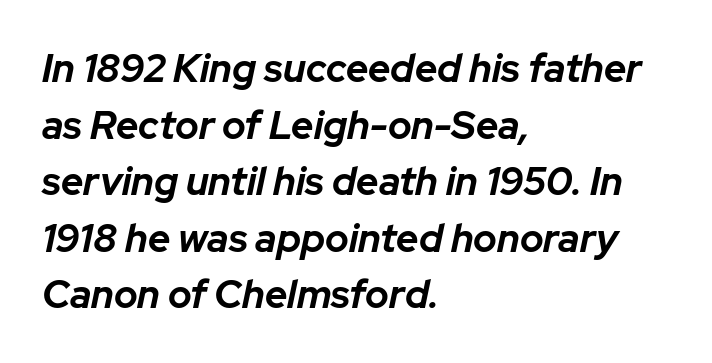
Line beginnings align vertically; line endings do not. This sample uses plain, unmodified letter spacing. This is oblique type, the kind used for emphasis or titles. The face used here is proportionally spaced, like ordinary book or web type. Strokes here are thick enough to call this a true bold.
